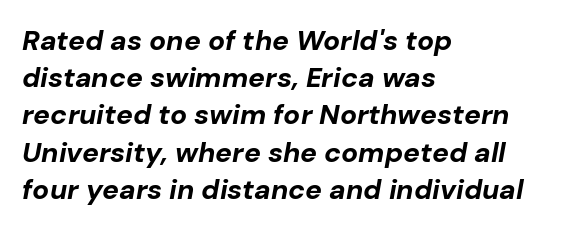
The image shows 28 px bold type, italic (leaning right); set left-aligned, normal line spacing (1.33x), normal letter spacing, not underlined; low stroke contrast and a medium x-height.
